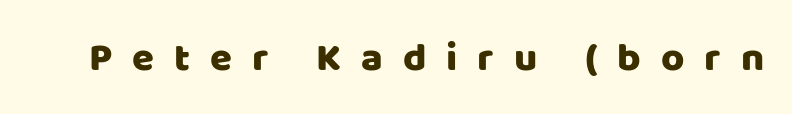
Q: Is the text italic (slanted)? A: No, it is upright.
Q: Is the typeface a serif or a sans-serif typeface? A: Sans-serif.
Q: Is the text underlined? A: No.
Q: Is the spacing between letters normal or unusually wide? A: Unusually wide.
Q: Width (condensed, normal, or wide)? A: Normal.
Q: Stroke contrast? A: Low.
Q: x-height? A: Large.
Q: Monospaced? A: No.
